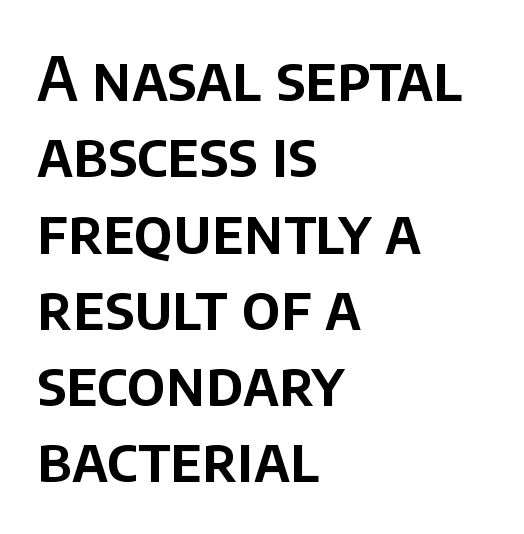
Stroke terminals: plain, sans-serif. This sample is left-justified, so line endings fall wherever the words run out. Do the characters align in a grid? No, the font is proportional. Has an underline been added? It has not. Caption: standard tracking, unaltered. The font's upright variant was chosen for this text.
